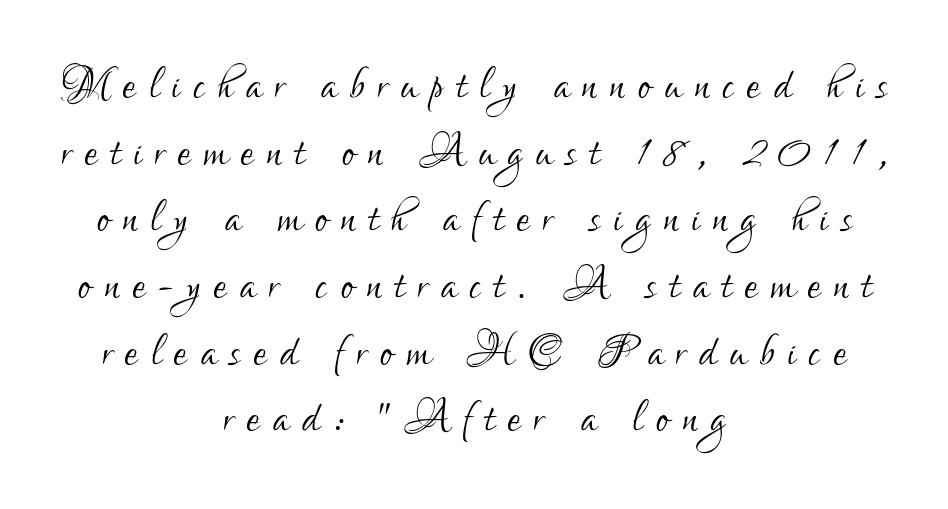
Q: Is the text bold? A: No.
Q: Is the text italic (slanted)? A: Yes.
Q: Is the typeface a serif or a sans-serif typeface? A: Sans-serif.
Q: Is the text underlined? A: No.
Q: How is the paragraph aligned? A: Centered.
Q: Is the spacing between letters normal or unusually wide? A: Unusually wide.
Q: Is the spacing between lines tight, normal or loose? A: Tight.
Q: Width (condensed, normal, or wide)? A: Condensed.
Q: Stroke contrast? A: Low.
Q: x-height? A: Small.
Q: Monospaced? A: No.
